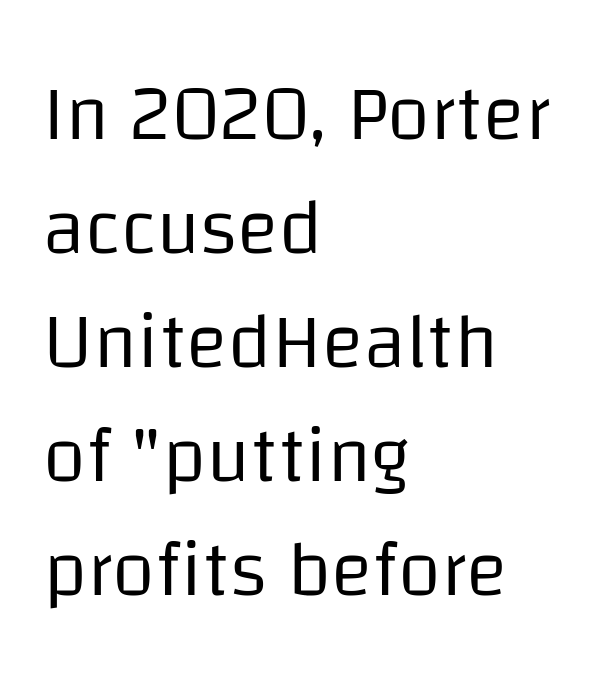
The characters are drawn with everyday or finer stroke widths. Looks like regular typesetting: each glyph gets only the width it needs. The glyphs in this specimen are sans serif. The area under the type is left untouched.
